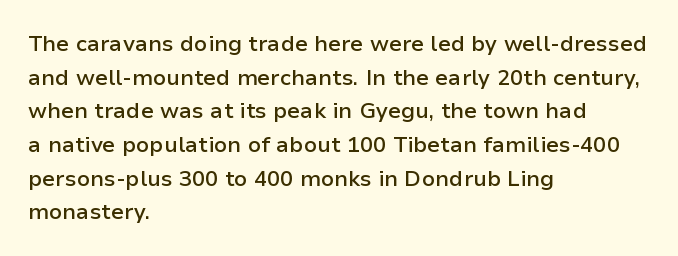
The image shows 22 px text type, upright; set left-aligned, normal line spacing (1.53x), normal letter spacing, not underlined.
